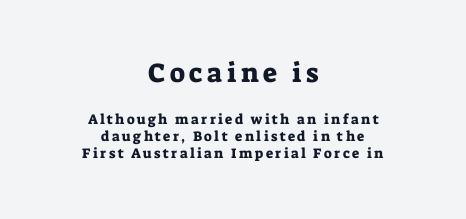
Vertical strokes here are truly vertical. The specimen omits any rule beneath the text block's lines. The paragraph shown floats in the horizontal middle. Size hierarchy here favors the leading block over the trailing one.
